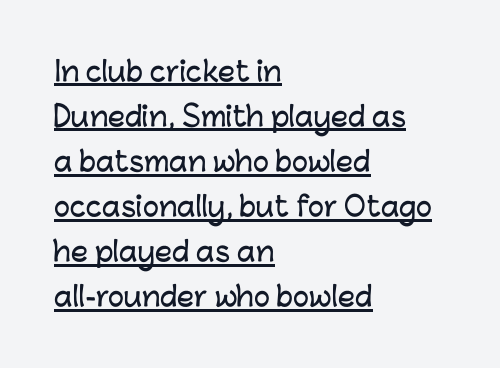
Compared with undecorated copy, this sample adds a rule below the words. No extra tracking has been applied to these lines. Horizontal bands of white between lines are of average thickness. The typesetter chose a ragged-right arrangement here. Ordinary non-slanted type is in use.
